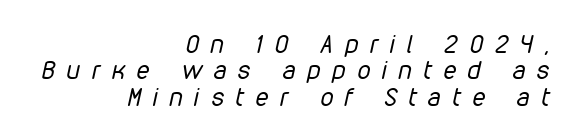
{"italic": "yes", "lean": "right", "slant_degrees": 12, "bold": "no", "underline": "no", "align": "right", "line_spacing": "tight", "line_spacing_ratio": 1.01, "letter_spacing": "wide", "letter_spacing_em": 0.45, "glyph_px": 26}
